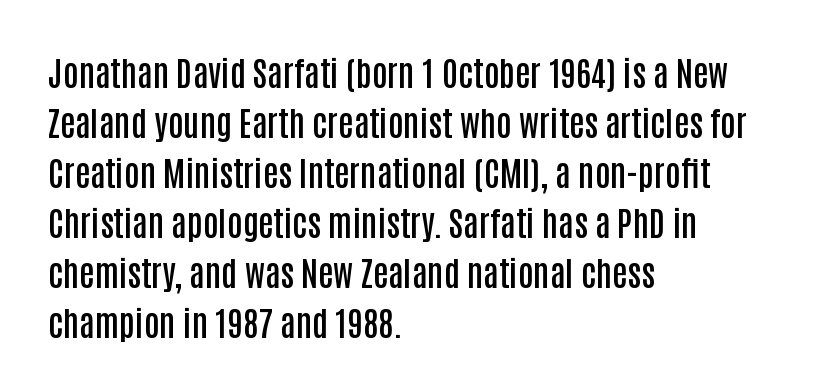
The block of text has a typical density, with ordinary space between rows. The typography opts for an upright posture over an oblique one. No feet cap the strokes, marking this as sans-serif type. These lines keep a tight, regular rhythm from letter to letter. The rendering uses natural spacing where letterforms have individual widths.
